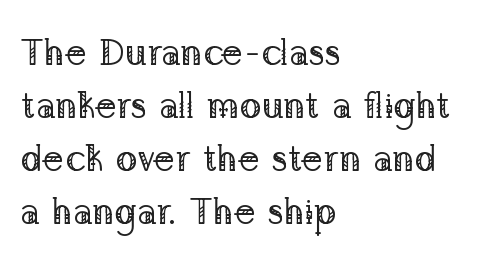
{"serif": "yes", "italic": "no", "bold": "no", "weight": "regular", "width": "normal", "stroke_contrast": "low", "x_height": "medium", "monospaced": "no", "underline": "no", "align": "left", "line_spacing": "normal", "line_spacing_ratio": 1.43, "letter_spacing": "normal", "letter_spacing_em": 0.0, "glyph_px": 37}
